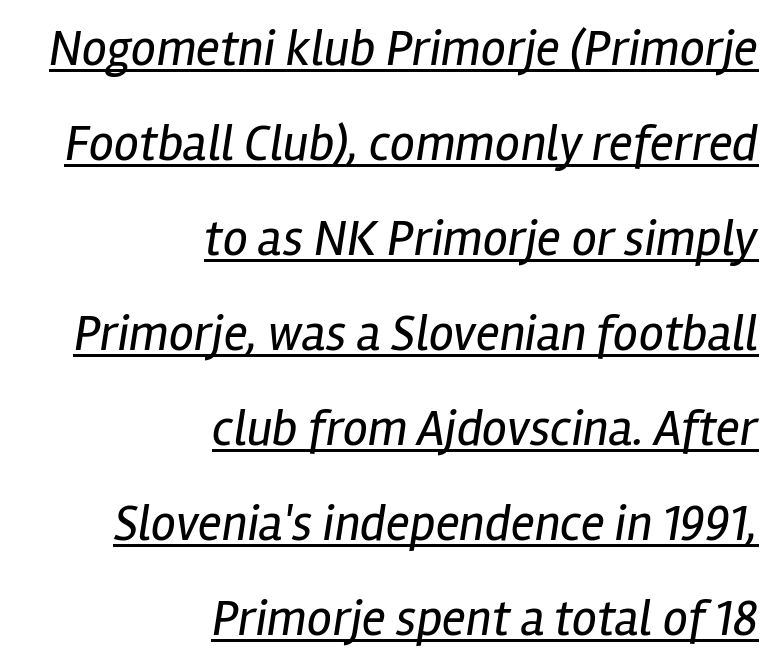
Q: Is the text bold? A: No.
Q: Is the text italic (slanted)? A: Yes, it leans right by about 12 degrees.
Q: Is the text underlined? A: Yes.
Q: How is the paragraph aligned? A: Right-aligned.
Q: Is the spacing between letters normal or unusually wide? A: Normal.
Q: Is the spacing between lines tight, normal or loose? A: Loose.
Q: Width (condensed, normal, or wide)? A: Condensed.
Q: Stroke contrast? A: Low.
Q: x-height? A: Medium.
Q: Monospaced? A: No.
